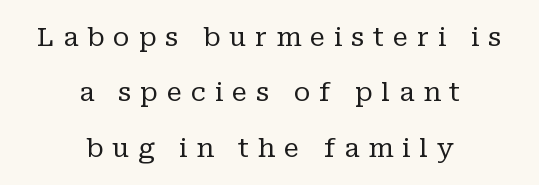
The image shows 26 px text type, upright; set centered, loose line spacing (2.13x), unusually wide letter spacing (+0.34 em), not underlined.
